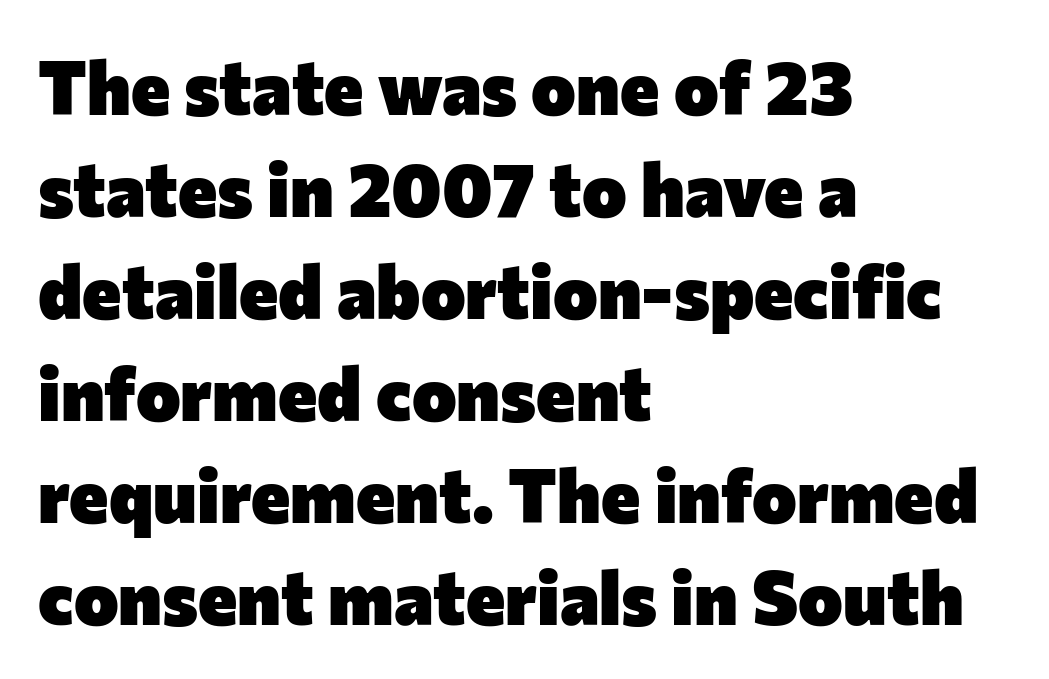
The image shows 75 px heavy sans-serif type, upright; set left-aligned, normal line spacing (1.36x), normal letter spacing, not underlined; low stroke contrast and a medium x-height.
